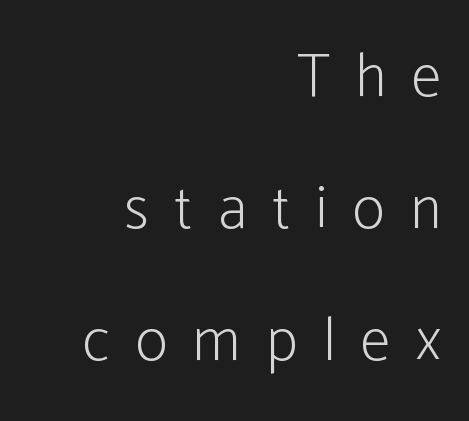
{"serif": "no", "italic": "no", "bold": "no", "weight": "light", "width": "condensed", "stroke_contrast": "low", "x_height": "medium", "monospaced": "no", "underline": "no", "align": "right", "line_spacing": "loose", "line_spacing_ratio": 2.16, "letter_spacing": "wide", "letter_spacing_em": 0.42, "glyph_px": 61}
